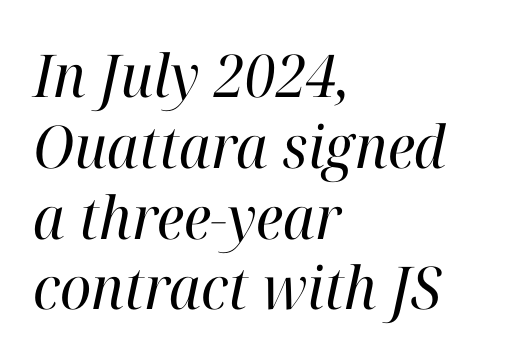
Unbolded letterforms with no extra heft. Looking at the ascenders, they clearly lean. Caption: standard tracking, unaltered. Varying glyph widths throughout — classic text-font behaviour. The glyphs are unaccompanied by any horizontal stroke below them. Line starts are locked; line ends wander.
